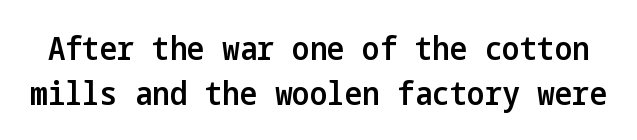
The image shows 33 px semibold, condensed sans-serif type, upright; set normal line spacing (1.37x), normal letter spacing, not underlined; low stroke contrast and a medium x-height.
